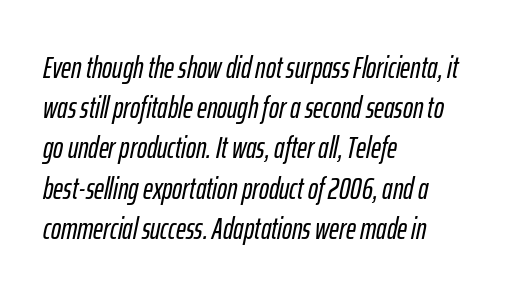
The paragraph has a hard left edge and a soft right edge. In terms of letterspacing, this is plain default setting. Letters rest on an invisible, unmarked baseline. A normal amount of white space separates one row of letters from the next.
